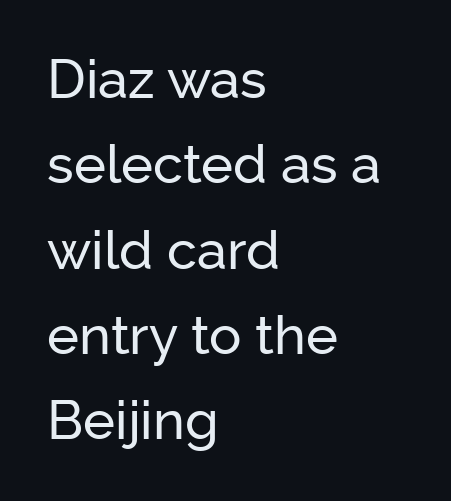
The image shows 54 px sans-serif type, upright; set left-aligned, normal line spacing (1.58x), normal letter spacing, not underlined; low stroke contrast and a medium x-height.
